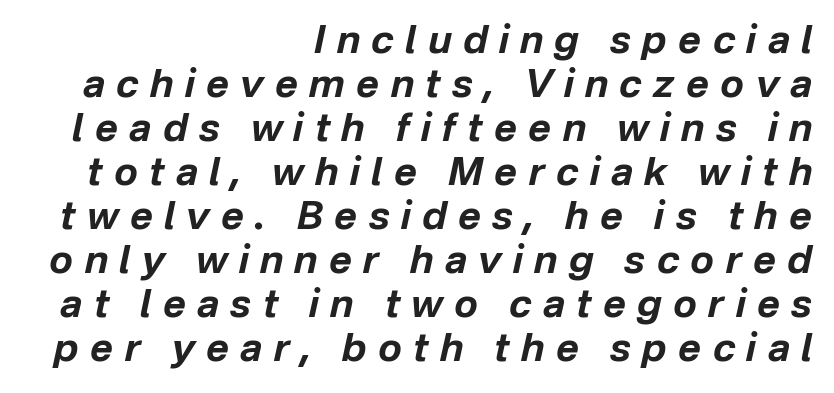
The image shows 39 px bold type, italic (leaning right); set right-aligned, tight line spacing (1.13x), unusually wide letter spacing (+0.29 em), not underlined; low stroke contrast and a medium x-height.
